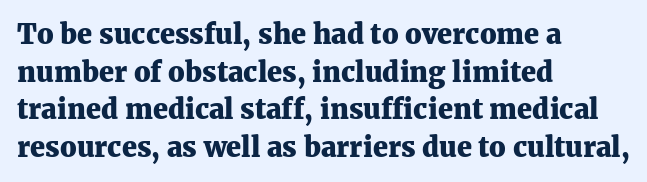
The image shows 27 px bold type, upright; set left-aligned, normal line spacing (1.39x), normal letter spacing, not underlined.
